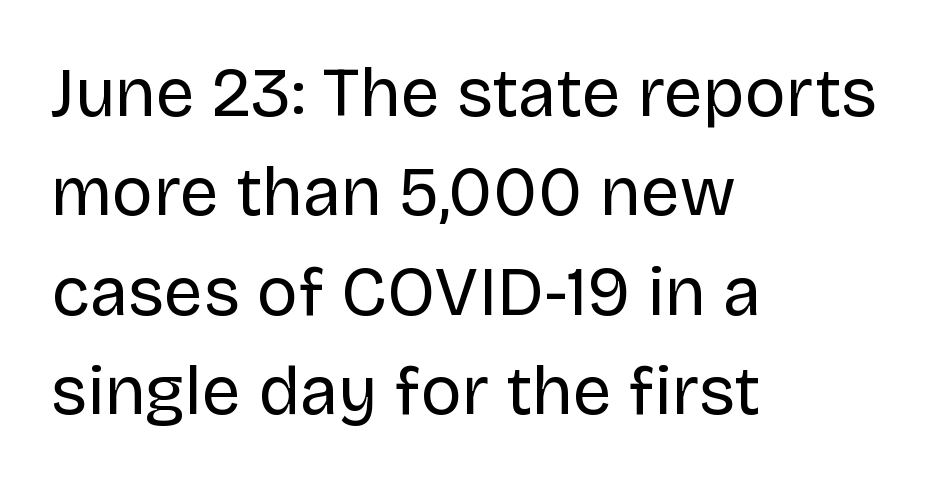
Q: Is the text bold? A: No.
Q: Is the text italic (slanted)? A: No, it is upright.
Q: Is the typeface a serif or a sans-serif typeface? A: Sans-serif.
Q: Is the text underlined? A: No.
Q: How is the paragraph aligned? A: Left-aligned.
Q: Is the spacing between letters normal or unusually wide? A: Normal.
Q: Is the spacing between lines tight, normal or loose? A: Normal.
Q: Width (condensed, normal, or wide)? A: Normal.
Q: Stroke contrast? A: Low.
Q: x-height? A: Large.
Q: Monospaced? A: No.
